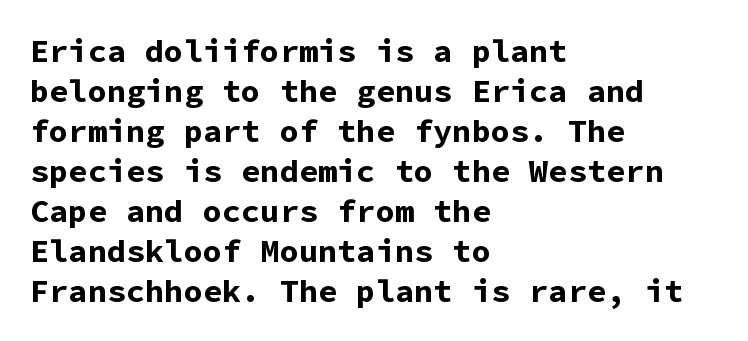
Fixed-width glyphs throughout — classic coding-font behaviour. The gaps between neighbouring characters are ordinary and unremarkable. A typesetter would call this leading conventional body-copy spacing. This is the regular roman posture of the typeface.
